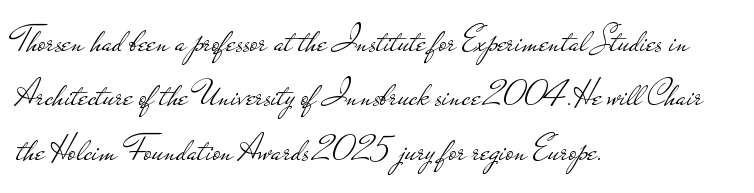
The image shows 37 px light, wide sans-serif type; set left-aligned, normal line spacing (1.47x), normal letter spacing, not underlined; low stroke contrast and a small x-height.
